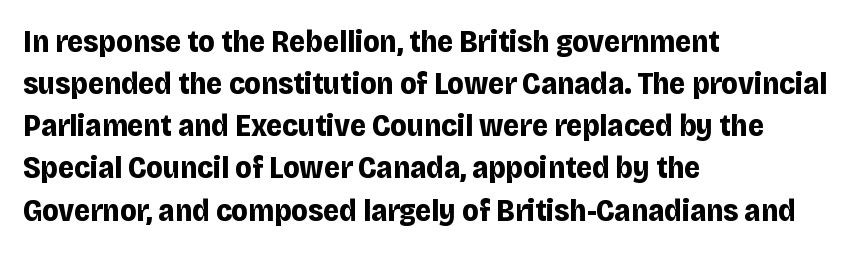
The image shows 31 px bold sans-serif type, upright; set left-aligned, normal line spacing (1.36x), normal letter spacing, not underlined; low stroke contrast and a large x-height.
